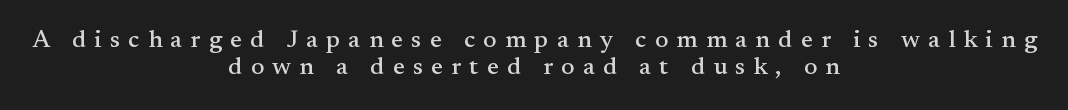
Q: Is the text italic (slanted)? A: No, it is upright.
Q: Is the text underlined? A: No.
Q: How is the paragraph aligned? A: Centered.
Q: Is the spacing between letters normal or unusually wide? A: Unusually wide.
Q: Is the spacing between lines tight, normal or loose? A: Tight.
